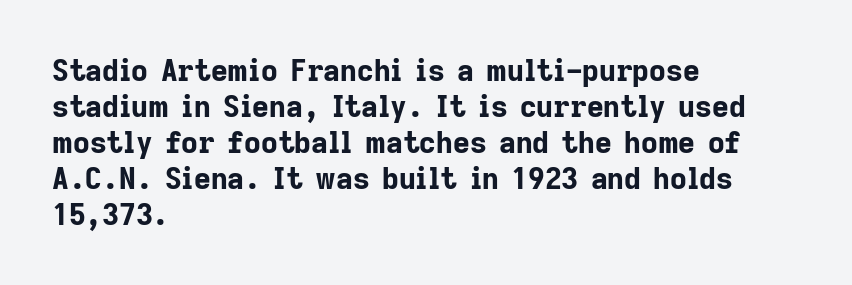
The image shows 29 px bold sans-serif type, upright; set left-aligned, line spacing 1.24x, normal letter spacing, not underlined; low stroke contrast and a medium x-height.
